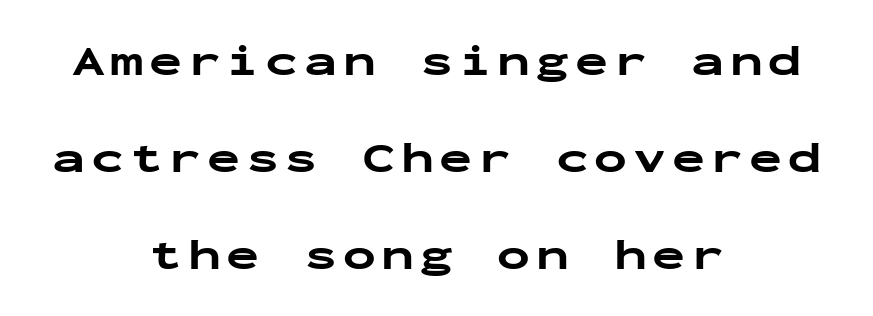
Q: Is the text bold? A: Yes.
Q: Is the text italic (slanted)? A: No, it is upright.
Q: Is the typeface a serif or a sans-serif typeface? A: Sans-serif.
Q: Is the text underlined? A: No.
Q: How is the paragraph aligned? A: Centered.
Q: Is the spacing between lines tight, normal or loose? A: Loose.
Q: Width (condensed, normal, or wide)? A: Wide.
Q: Stroke contrast? A: Low.
Q: x-height? A: Medium.
Q: Monospaced? A: Yes.
